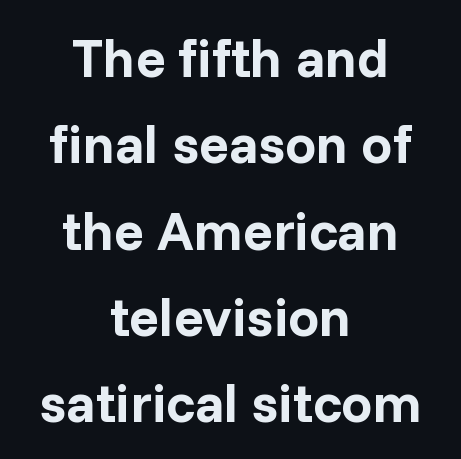
The image shows 55 px bold sans-serif type, upright; set centered, normal line spacing (1.57x), normal letter spacing, not underlined; low stroke contrast and a medium x-height.
